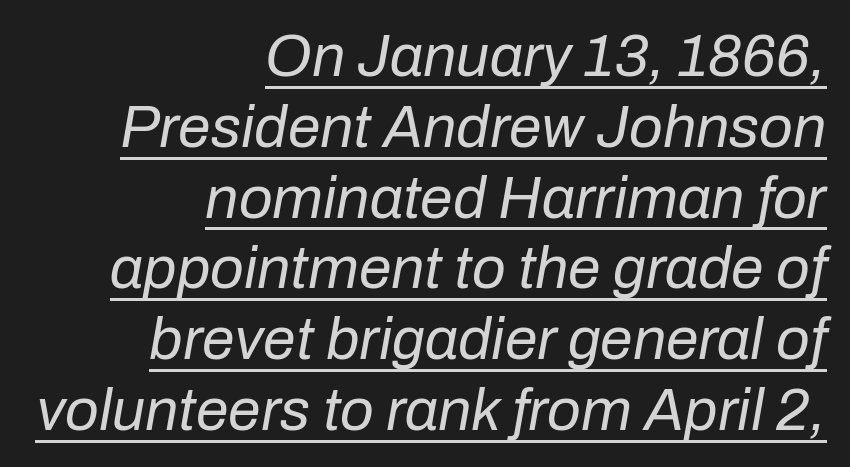
{"italic": "yes", "lean": "right", "slant_degrees": 10, "bold": "no", "weight": "regular", "width": "normal", "stroke_contrast": "low", "x_height": "medium", "monospaced": "no", "underline": "yes", "align": "right", "line_spacing_ratio": 1.2, "letter_spacing": "normal", "letter_spacing_em": 0.0, "glyph_px": 59}
